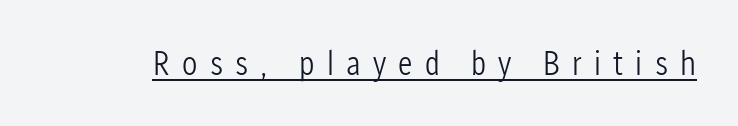
The image shows 34 px light, condensed sans-serif type, upright; set unusually wide letter spacing (+0.36 em), underlined; low stroke contrast and a medium x-height.
